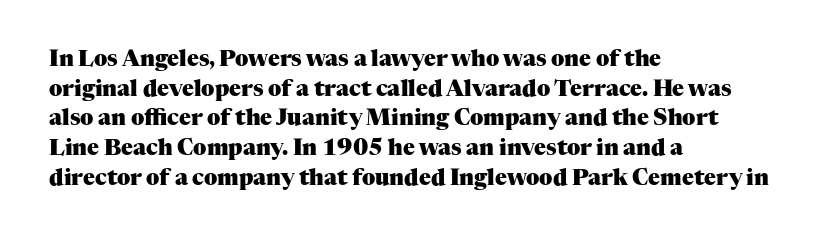
The image shows 22 px bold type, upright; set left-aligned, normal line spacing (1.35x), normal letter spacing, not underlined.
